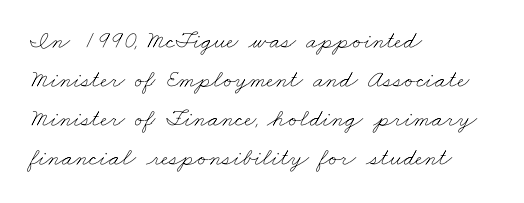
The image shows 25 px text type; set left-aligned, normal line spacing (1.56x), normal letter spacing, not underlined.
